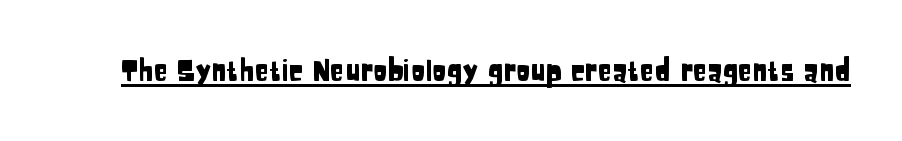
The image shows 29 px condensed sans-serif type, upright; set normal letter spacing, underlined; low stroke contrast and a large x-height.
